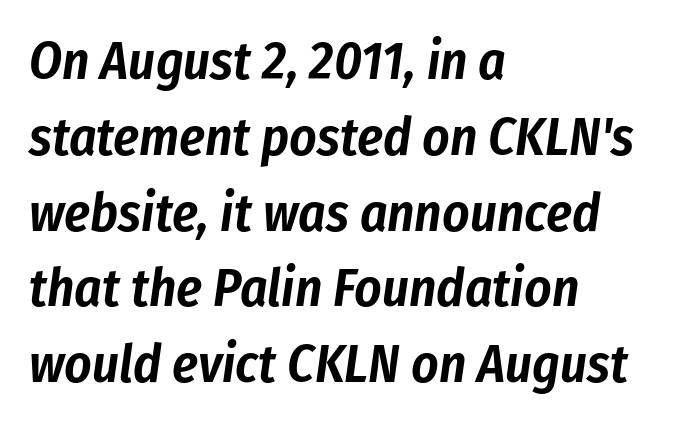
The image shows 53 px condensed type, italic (leaning right); set left-aligned, normal line spacing (1.43x), normal letter spacing, not underlined; low stroke contrast and a medium x-height.
